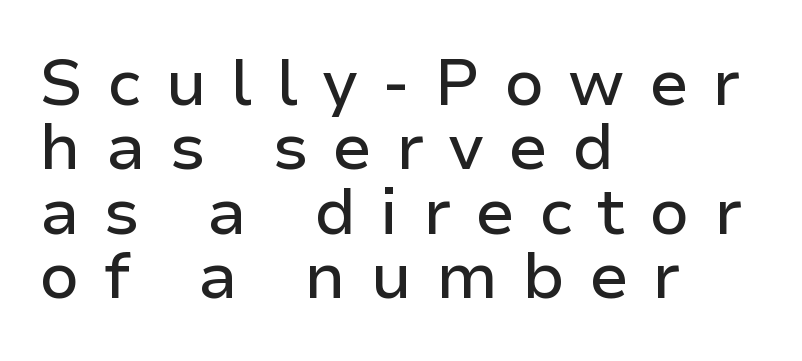
{"serif": "no", "italic": "no", "width": "normal", "stroke_contrast": "low", "x_height": "medium", "monospaced": "no", "underline": "no", "align": "left", "line_spacing": "tight", "line_spacing_ratio": 0.99, "letter_spacing": "wide", "letter_spacing_em": 0.37, "glyph_px": 65}
